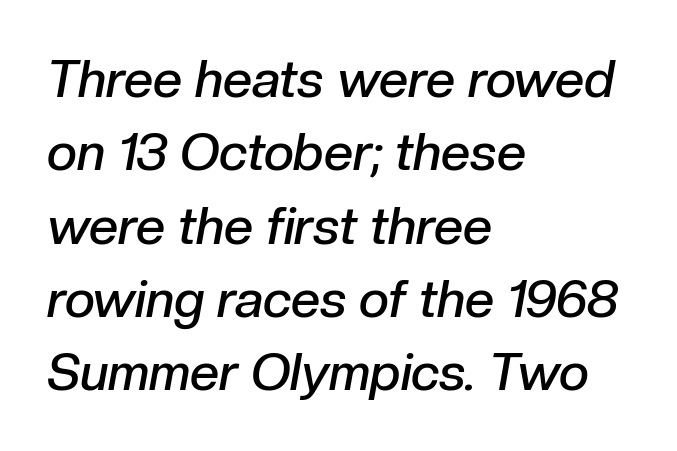
The image shows 52 px semibold type, italic (leaning right); set left-aligned, normal line spacing (1.41x), normal letter spacing, not underlined; low stroke contrast and a medium x-height.
